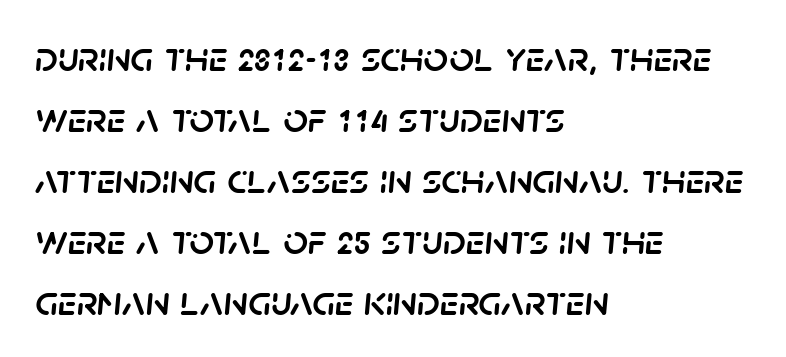
{"italic": "yes", "lean": "right", "slant_degrees": 5, "width": "normal", "stroke_contrast": "low", "x_height": "large", "monospaced": "no", "underline": "no", "align": "left", "line_spacing": "normal", "line_spacing_ratio": 1.42, "letter_spacing": "normal", "letter_spacing_em": 0.0, "glyph_px": 43}
